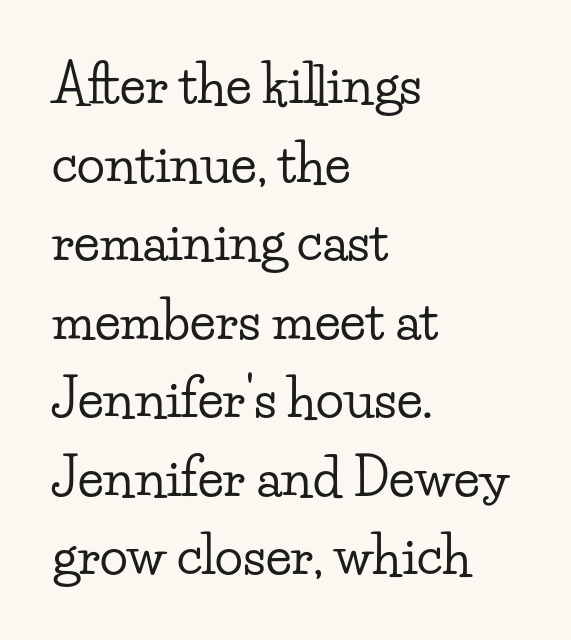
You could not count columns in this text — the font is proportionally spaced. Observe the serifs anchoring each vertical stroke in this sample. The paragraph has a hard left edge and a soft right edge. The glyphs are unaccompanied by any horizontal stroke below them. These lines sit exactly where default settings would place them.
